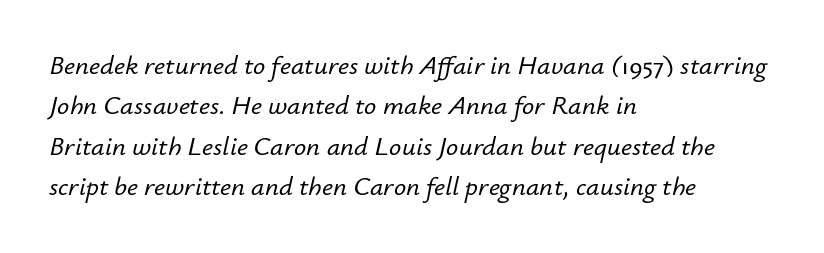
The strip under each line holds only bare page. In terms of letterspacing, this is plain default setting. Compared with ordinary roman type, these characters are visibly tilted. Casual observation: everything's shoved over to the left.
